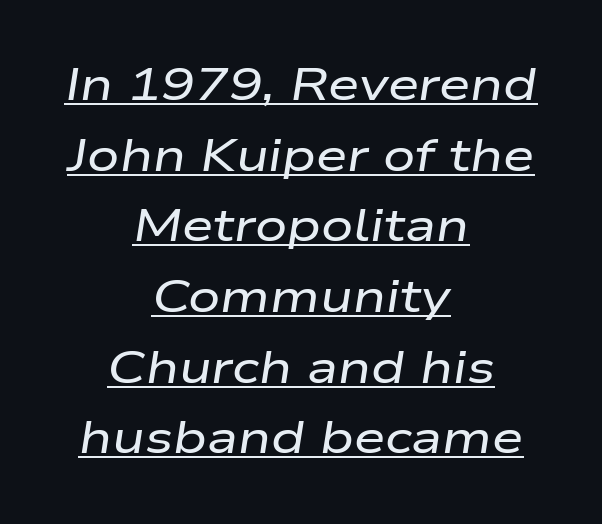
Q: Is the text italic (slanted)? A: Yes, it leans right by about 9 degrees.
Q: Is the text underlined? A: Yes.
Q: How is the paragraph aligned? A: Centered.
Q: Is the spacing between letters normal or unusually wide? A: Normal.
Q: Is the spacing between lines tight, normal or loose? A: Normal.
Q: Width (condensed, normal, or wide)? A: Wide.
Q: Stroke contrast? A: Low.
Q: x-height? A: Medium.
Q: Monospaced? A: No.
